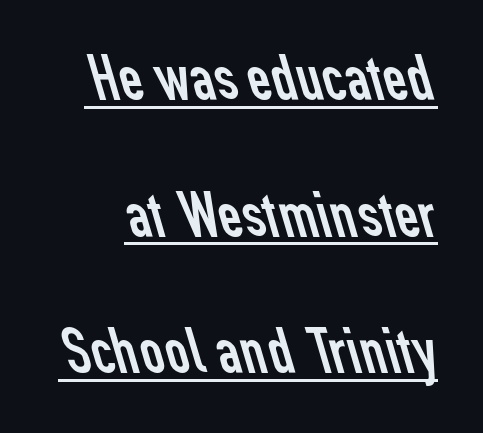
The image shows 66 px regular-weight sans-serif type; set loose line spacing (2.07x), normal letter spacing, underlined; low stroke contrast and a medium x-height.
